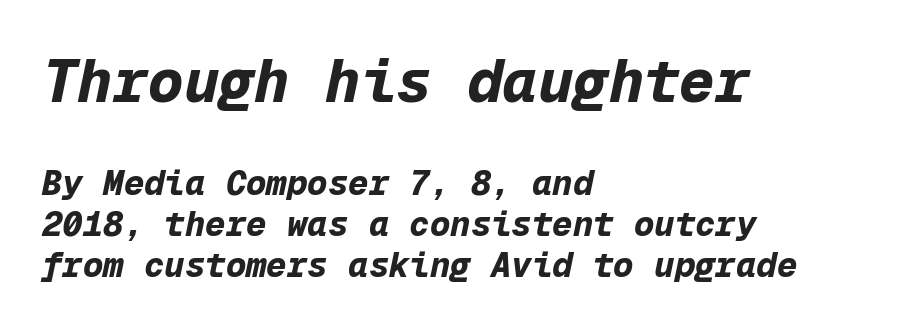
{"italic": "yes", "lean": "right", "slant_degrees": 12, "bold": "yes", "weight": "bold", "width": "normal", "stroke_contrast": "low", "x_height": "medium", "monospaced": "yes", "underline": "no", "align": "left", "line_spacing_ratio": 1.2, "letter_spacing": "normal", "letter_spacing_em": 0.0, "larger_block": "first", "size_ratio": 1.74, "glyph_px": 59}
